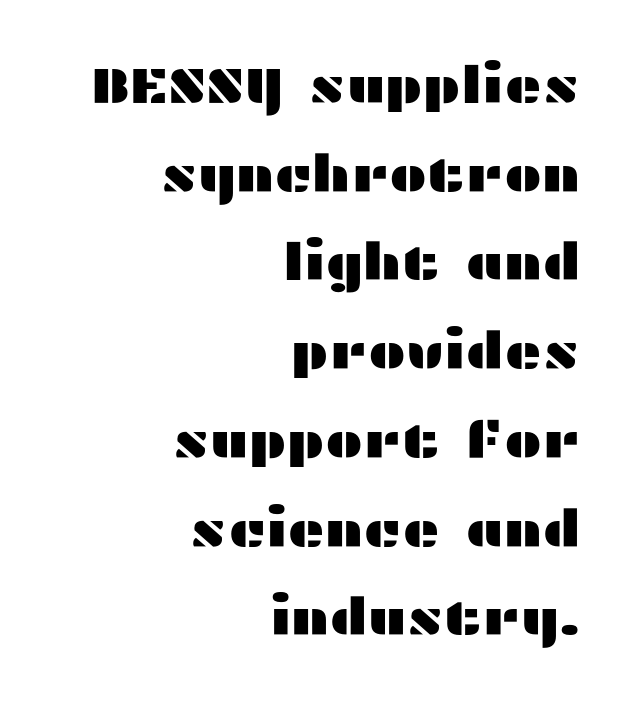
{"serif": "no", "italic": "no", "width": "wide", "stroke_contrast": "medium", "x_height": "medium", "monospaced": "no", "underline": "no", "align": "right", "line_spacing_ratio": 1.74, "letter_spacing": "normal", "letter_spacing_em": 0.0, "glyph_px": 51}
